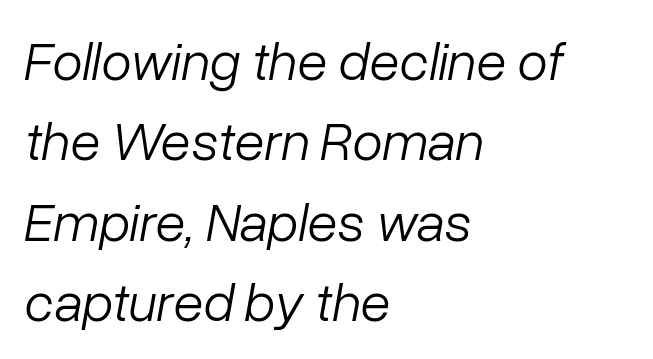
The passage shown is not underscored anywhere. Alignment: flush left. Stroke mass is kept to a normal reading level or below. The rendering keeps characters at their native spacing.
